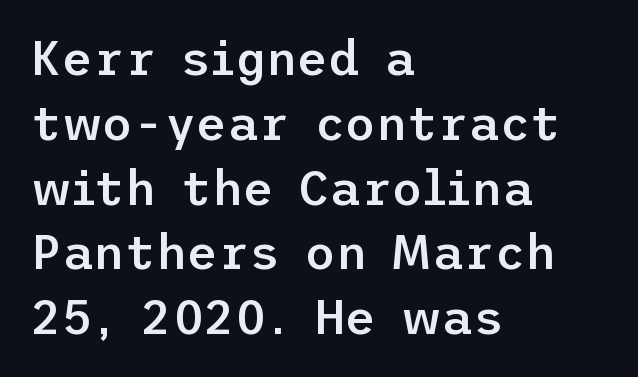
Tracking value appears to be zero — textbook default spacing. In terms of leading, this rendering sits right in the middle. Words float on clear page, feet unadorned. On the weight axis this lands at semibold, roughly 600.
